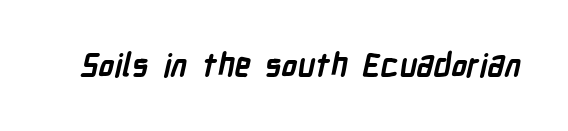
The face used here is a sans, in the tradition of grotesques and geometrics. The strokes are fattened all the way to bold. Short note: letters normally spaced. Honestly, there is no underline to notice here at all. Spacing verdict: proportional, widths tailored to each character.
